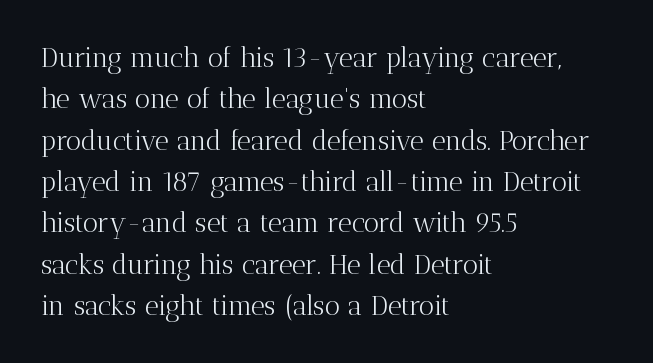
{"italic": "no", "bold": "no", "underline": "no", "align": "left", "line_spacing": "normal", "line_spacing_ratio": 1.53, "letter_spacing": "normal", "letter_spacing_em": 0.0, "glyph_px": 27}
